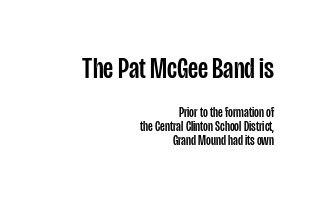
The image shows 30 px condensed sans-serif type, upright; set right-aligned, tight line spacing (0.98x), normal letter spacing, not underlined; the first (top) block is 2.14x larger; low stroke contrast and a large x-height.
